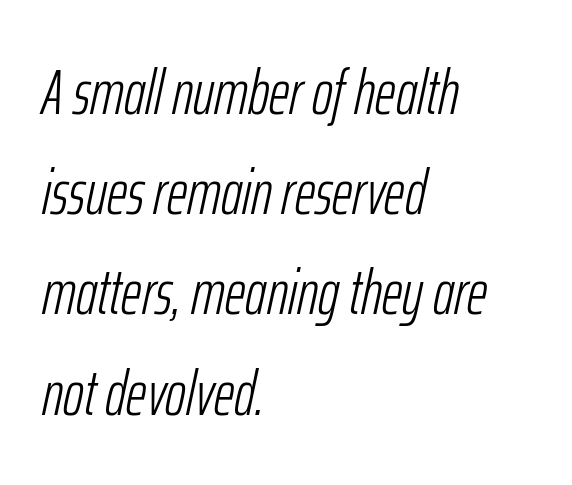
Nobody drew a line under any word here. The passage shown is typed in a proportional face where columns would drift. The typesetter chose a ragged-right arrangement here. Default kerning and tracking; the words read as compact shapes. There's an unmistakable incline to the writing here. The vertical gap from one line to the next is medium.
